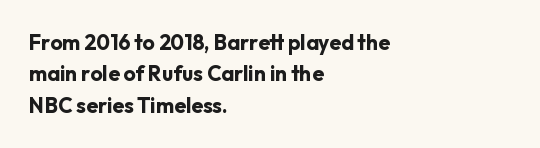
Set as a true bold cut, around the 700 mark. You can tell it's not italic because the verticals are truly vertical. Horizontally, the lines are justified to the leading edge only. Evenly set lines give the paragraph a standard silhouette. Just letters on the line, the space beneath them empty. Compared with typical body copy, the letter spacing here is the same.
